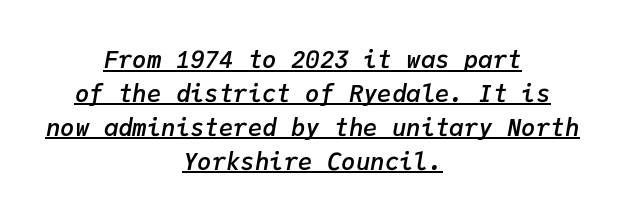
The image shows 24 px text type, italic (leaning right); set centered, normal line spacing (1.41x), normal letter spacing, underlined.
